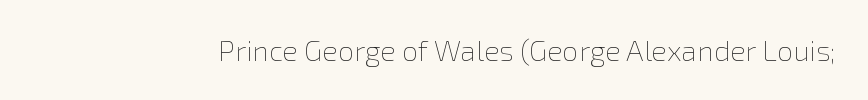
The image shows 29 px thin type, upright; set normal letter spacing, not underlined; a medium x-height.
